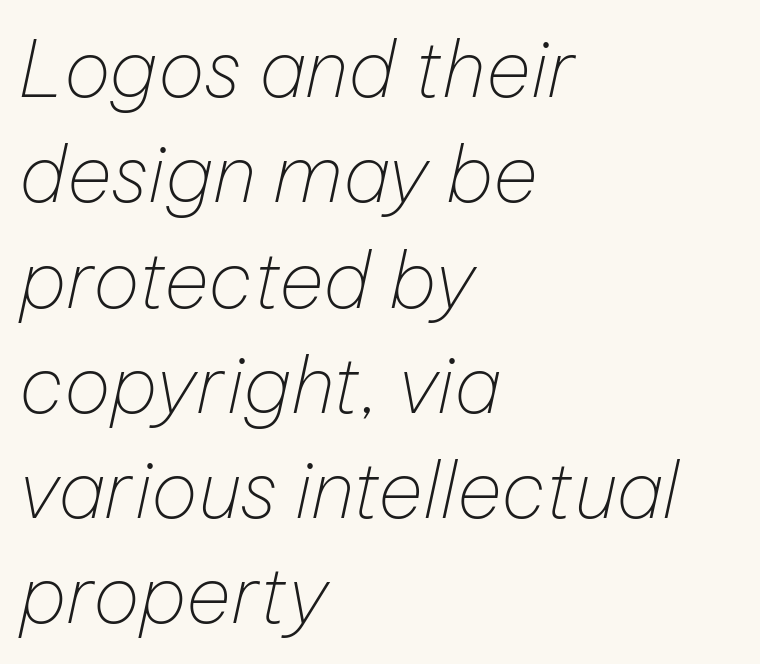
The image shows 78 px thin type, italic (leaning right); set left-aligned, normal line spacing (1.35x), normal letter spacing, not underlined; low stroke contrast and a medium x-height.
